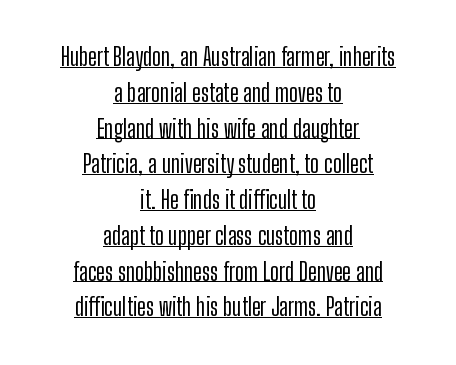
The image shows 24 px text type, upright; set centered, normal line spacing (1.49x), normal letter spacing, underlined.
